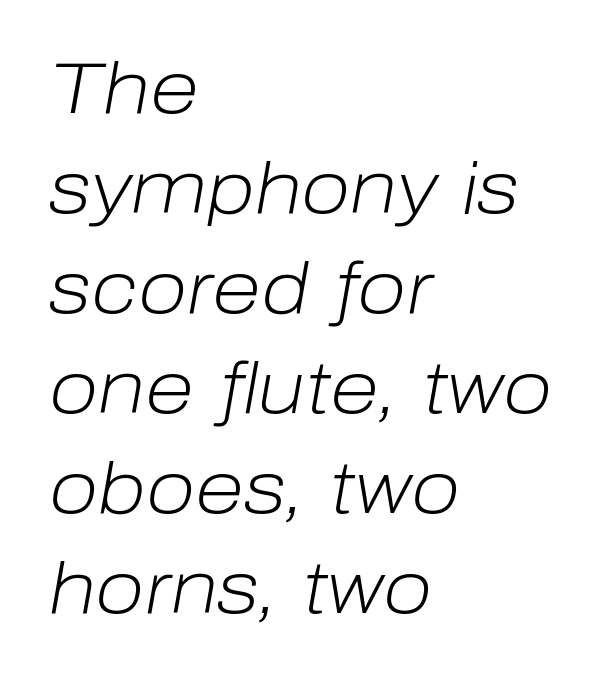
Compared with ordinary roman type, these characters are visibly tilted. The passage shown is typed in a proportional face where columns would drift. Compared with a typical body face, this is equally light or lighter still. The space beneath each line is pristine and unruled. Typeset ragged right — the left edge is the straight one.
